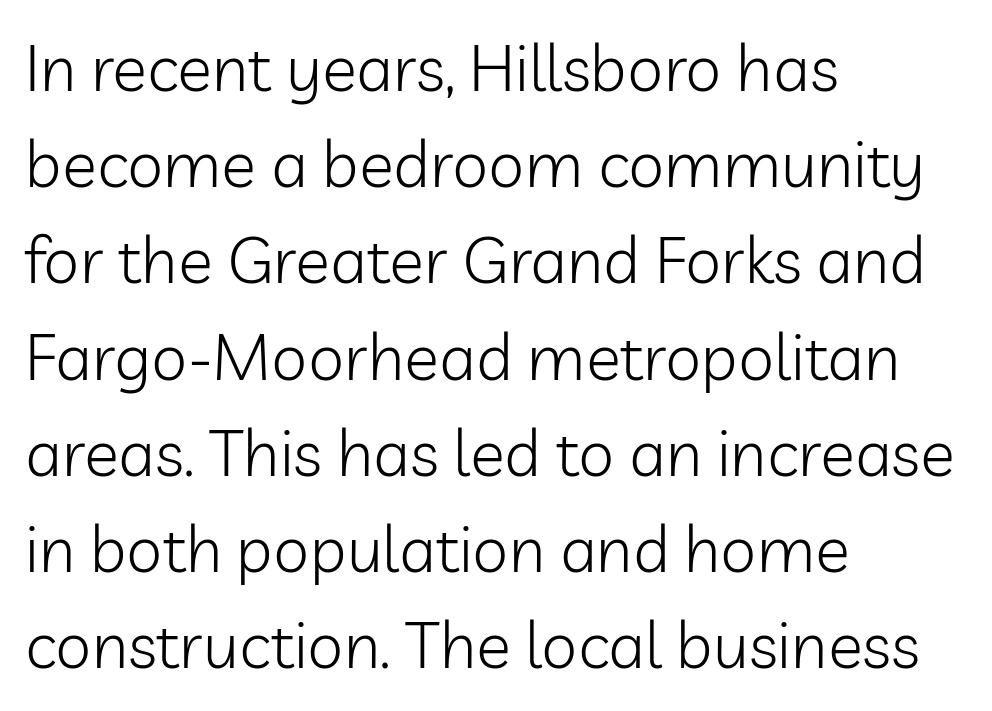
The face used here is proportionally spaced, like ordinary book or web type. A typesetter would label this face a sans. Leading: standard. The letters look calm and open, with moderate or lighter stems. The horizontal fit of the characters is conventional and even. Just letters on the line, the space beneath them empty.
